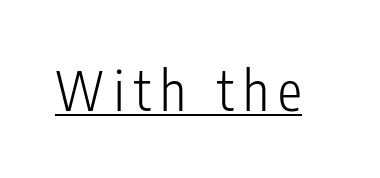
This sample uses an upright cut, with every glyph sitting square on the baseline. Stroke thickness stays within the range of a standard reading face or lighter. Proportional: the letters do not fall into vertical columns. These lines are composed in type without serifs. These characters rest on top of a visible drawn line.
